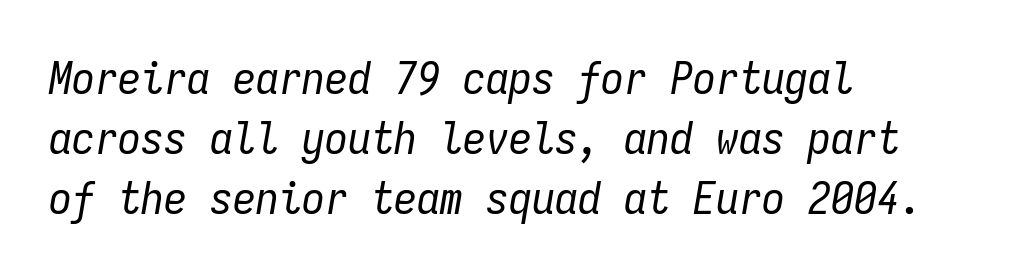
The image shows 46 px regular-weight, condensed type, italic (leaning right), monospaced; set left-aligned, normal line spacing (1.3x), normal letter spacing, not underlined; low stroke contrast and a medium x-height.
